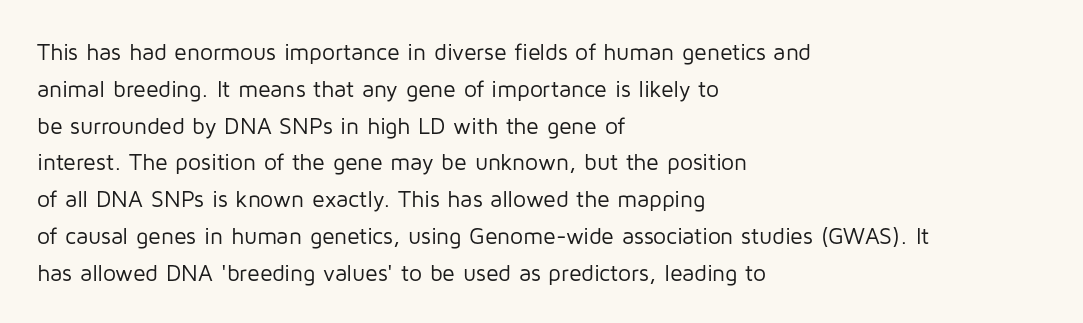
The image shows 23 px text type, upright; set left-aligned, normal line spacing (1.6x), normal letter spacing, not underlined.
